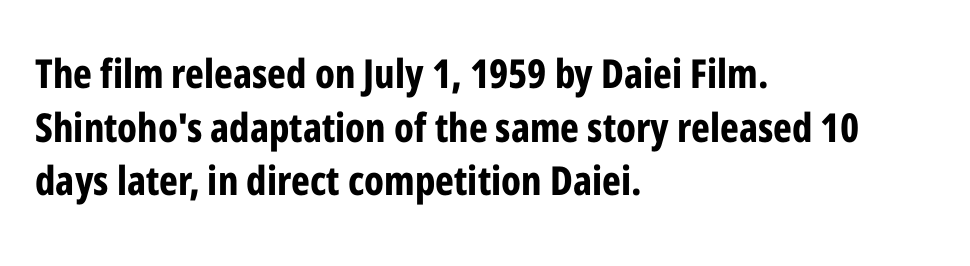
The image shows 40 px bold, condensed sans-serif type, upright; set left-aligned, normal line spacing (1.34x), normal letter spacing, not underlined; low stroke contrast and a medium x-height.
